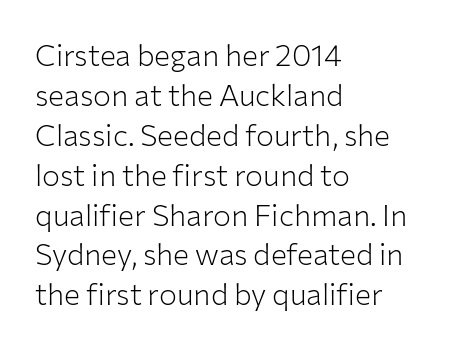
Q: Is the text bold? A: No.
Q: Is the text italic (slanted)? A: No, it is upright.
Q: Is the typeface a serif or a sans-serif typeface? A: Sans-serif.
Q: Is the text underlined? A: No.
Q: How is the paragraph aligned? A: Left-aligned.
Q: Is the spacing between letters normal or unusually wide? A: Normal.
Q: Is the spacing between lines tight, normal or loose? A: Normal.
Q: Width (condensed, normal, or wide)? A: Normal.
Q: Stroke contrast? A: Low.
Q: x-height? A: Medium.
Q: Monospaced? A: No.
